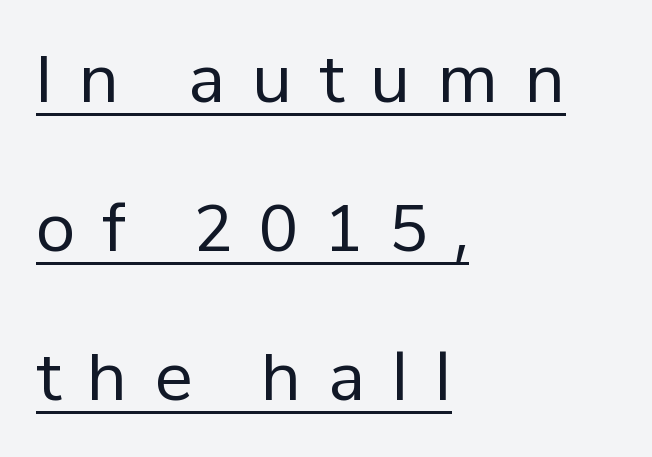
The image shows 64 px regular-weight sans-serif type, upright; set left-aligned, loose line spacing (2.33x), unusually wide letter spacing (+0.42 em), underlined; low stroke contrast and a medium x-height.
